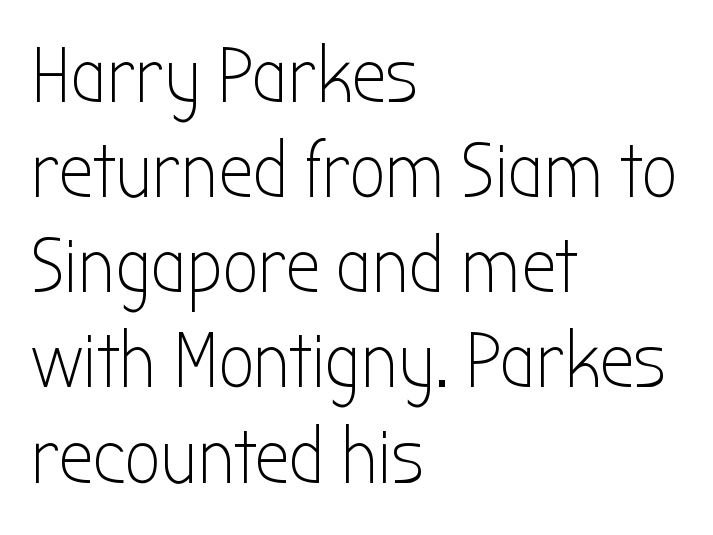
A typesetter would mark this as roman, not italic. Typographically, this falls in the sans-serif category. Character widths vary here, with narrow letters taking less room than wide ones. Summary of weight: not heavy and not bold. Tracking value appears to be zero — textbook default spacing.
